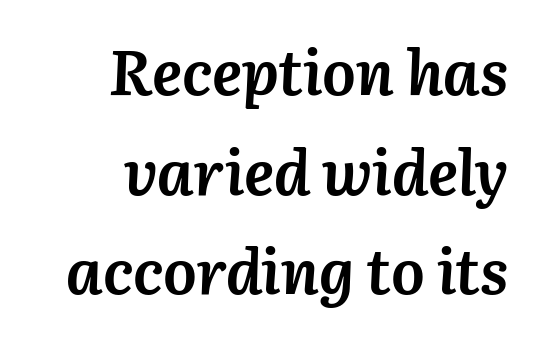
These words are printed bold, with thick strokes throughout. A student would call this right alignment; a typographer would say flush right, rag left. Has an underline been added? It has not. The line texture is even and compact thanks to regular tracking.
